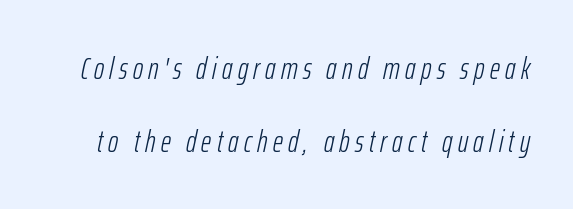
{"italic": "yes", "lean": "right", "slant_degrees": 12, "bold": "no", "weight": "light", "width": "condensed", "stroke_contrast": "low", "x_height": "medium", "monospaced": "no", "underline": "no", "line_spacing": "loose", "line_spacing_ratio": 2.34, "glyph_px": 31}
